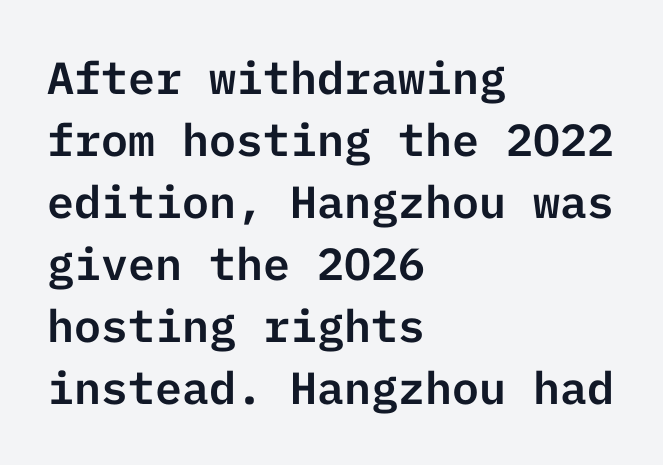
Does the type have serifs? No, each stem ends abruptly. Quick note: underline off. Is there any slant? The stems are plumb. The rendering anchors every line to the left-hand side.
